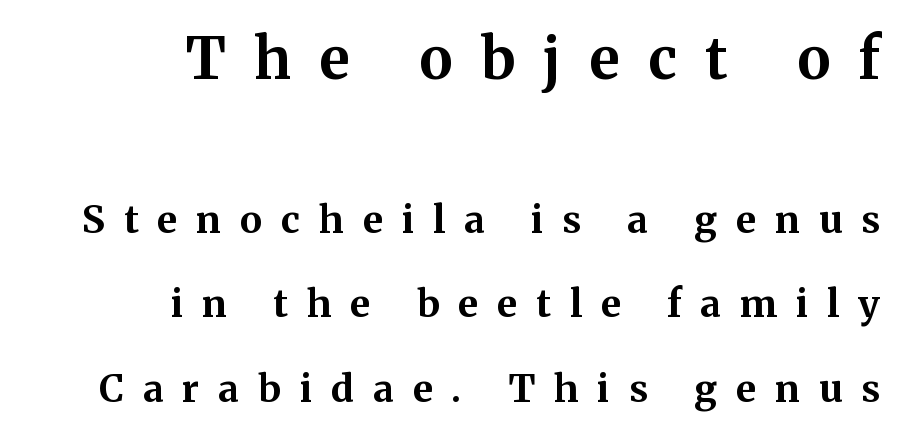
Q: Is the text bold? A: Yes.
Q: Is the text italic (slanted)? A: No, it is upright.
Q: Is the typeface a serif or a sans-serif typeface? A: Serif.
Q: Is the text underlined? A: No.
Q: How is the paragraph aligned? A: Right-aligned.
Q: Is the spacing between letters normal or unusually wide? A: Unusually wide.
Q: Is the spacing between lines tight, normal or loose? A: Loose.
Q: Which block of text is set in a larger size, the first (top) or the second (bottom)? A: The first (top) one.
Q: Width (condensed, normal, or wide)? A: Normal.
Q: Stroke contrast? A: Medium.
Q: x-height? A: Medium.
Q: Monospaced? A: No.
